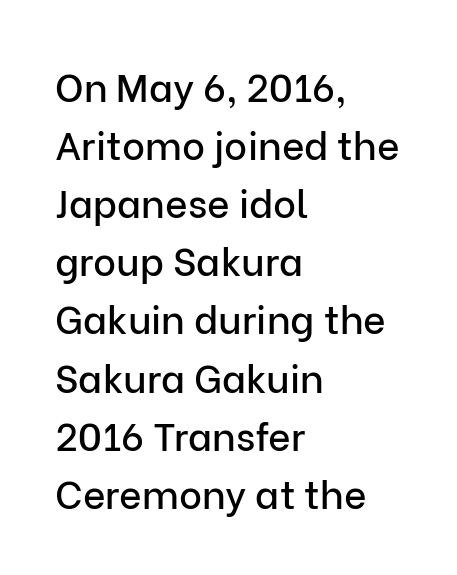
Q: Is the text italic (slanted)? A: No, it is upright.
Q: Is the typeface a serif or a sans-serif typeface? A: Sans-serif.
Q: Is the text underlined? A: No.
Q: How is the paragraph aligned? A: Left-aligned.
Q: Is the spacing between letters normal or unusually wide? A: Normal.
Q: Is the spacing between lines tight, normal or loose? A: Normal.
Q: Width (condensed, normal, or wide)? A: Normal.
Q: Stroke contrast? A: Low.
Q: x-height? A: Medium.
Q: Monospaced? A: No.
